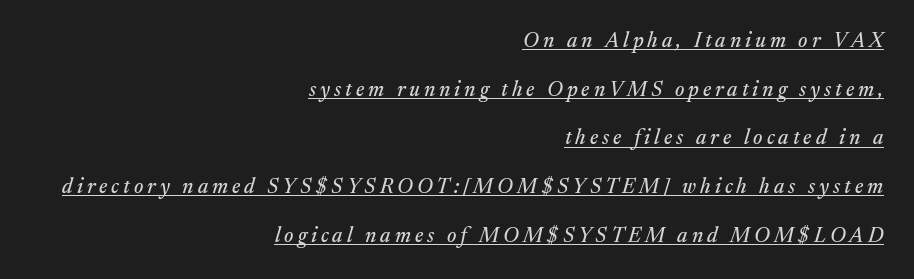
{"italic": "yes", "lean": "right", "slant_degrees": 17, "underline": "yes", "align": "right", "line_spacing": "loose", "line_spacing_ratio": 2.32, "glyph_px": 21}
